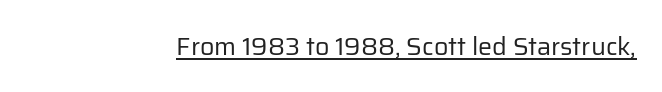
The letterforms sit at book weight or below. Posture: upright roman. Here the glyphs are tracked normally, forming tight word shapes. The words here are underlined.
